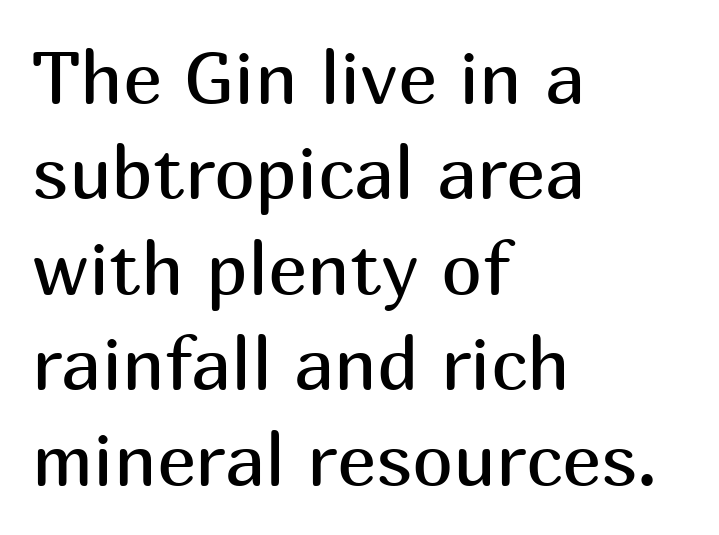
The image shows 74 px regular-weight sans-serif type, upright; set left-aligned, normal line spacing (1.29x), normal letter spacing, not underlined; medium stroke contrast and a medium x-height.
